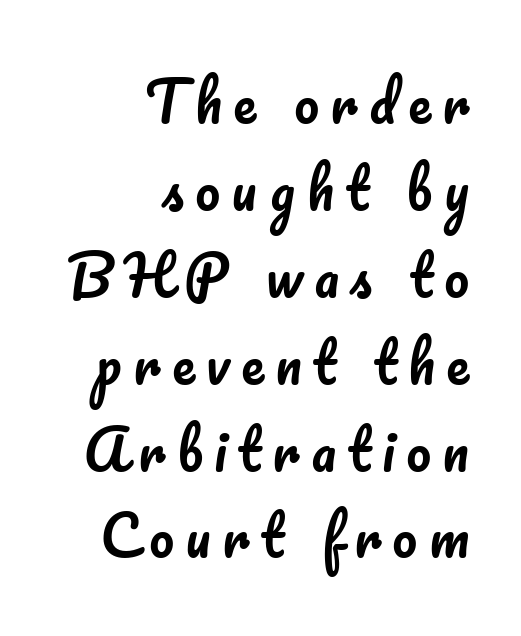
{"width": "normal", "stroke_contrast": "low", "x_height": "small", "monospaced": "no", "underline": "no", "align": "right", "line_spacing": "normal", "line_spacing_ratio": 1.58, "letter_spacing": "wide", "letter_spacing_em": 0.21, "glyph_px": 55}
